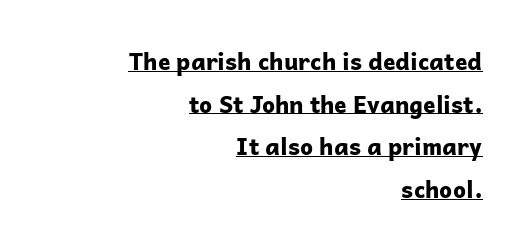
{"italic": "no", "bold": "yes", "underline": "yes", "align": "right", "line_spacing_ratio": 1.85, "letter_spacing": "normal", "letter_spacing_em": 0.0, "glyph_px": 23}
